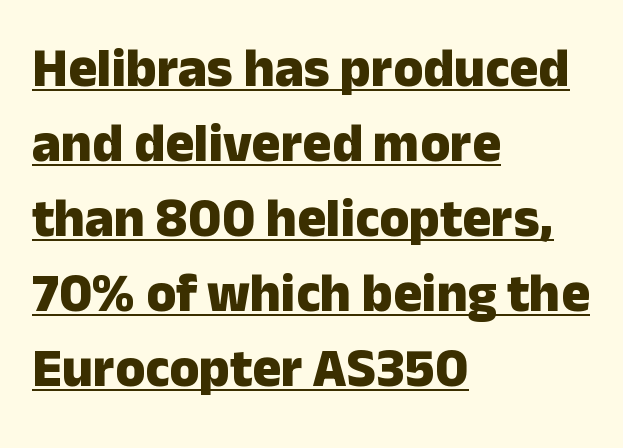
{"serif": "no", "italic": "no", "bold": "yes", "weight": "heavy", "width": "normal", "stroke_contrast": "low", "x_height": "medium", "monospaced": "no", "underline": "yes", "align": "left", "line_spacing": "normal", "line_spacing_ratio": 1.39, "letter_spacing": "normal", "letter_spacing_em": 0.0, "glyph_px": 54}
